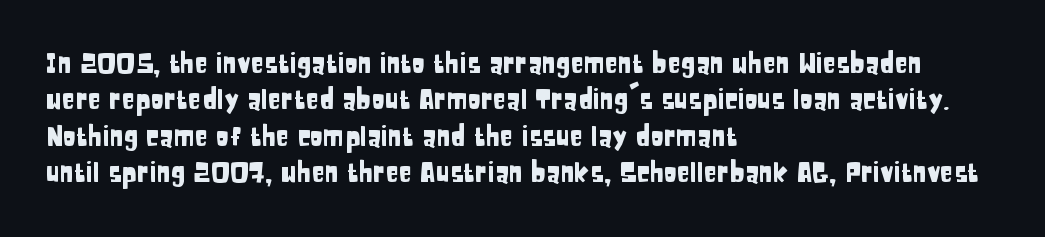
Tracking value appears to be zero — textbook default spacing. The type sits square on the baseline with zero lean. A clean baseline with only descenders dipping below it. Is the block centered? No — it sits flush against the left margin. Notice how descenders clear the ascenders below comfortably — that's standard leading.
